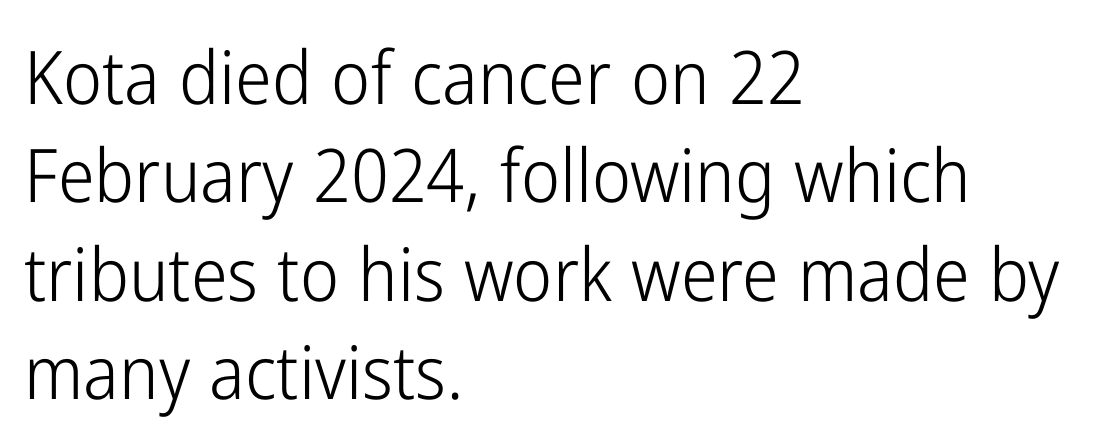
Q: Is the text bold? A: No.
Q: Is the text italic (slanted)? A: No, it is upright.
Q: Is the typeface a serif or a sans-serif typeface? A: Sans-serif.
Q: Is the text underlined? A: No.
Q: How is the paragraph aligned? A: Left-aligned.
Q: Is the spacing between letters normal or unusually wide? A: Normal.
Q: Is the spacing between lines tight, normal or loose? A: Normal.
Q: Width (condensed, normal, or wide)? A: Condensed.
Q: Stroke contrast? A: Low.
Q: x-height? A: Medium.
Q: Monospaced? A: No.
